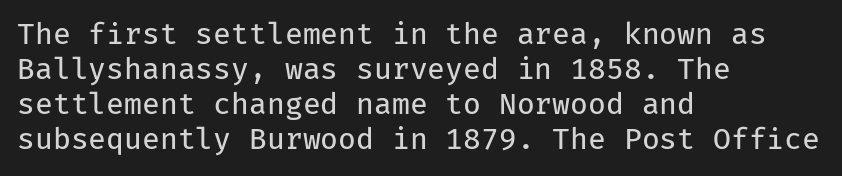
The image shows 29 px regular-weight sans-serif type, upright, monospaced; set left-aligned, line spacing 1.21x, normal letter spacing, not underlined; low stroke contrast and a medium x-height.
